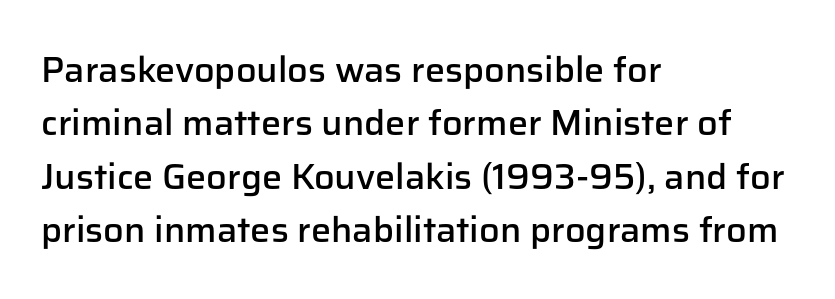
{"serif": "no", "italic": "no", "bold": "semi", "weight": "semibold", "width": "normal", "stroke_contrast": "low", "x_height": "medium", "monospaced": "no", "underline": "no", "align": "left", "line_spacing": "normal", "line_spacing_ratio": 1.48, "letter_spacing": "normal", "letter_spacing_em": 0.0, "glyph_px": 36}
